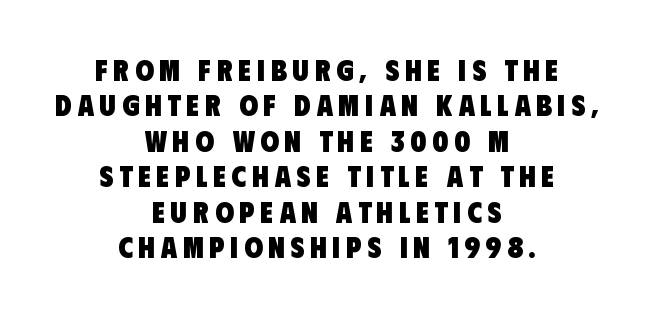
Q: Is the text bold? A: Yes.
Q: Is the typeface a serif or a sans-serif typeface? A: Sans-serif.
Q: Is the text underlined? A: No.
Q: How is the paragraph aligned? A: Centered.
Q: Width (condensed, normal, or wide)? A: Condensed.
Q: Stroke contrast? A: Low.
Q: x-height? A: Large.
Q: Monospaced? A: No.
